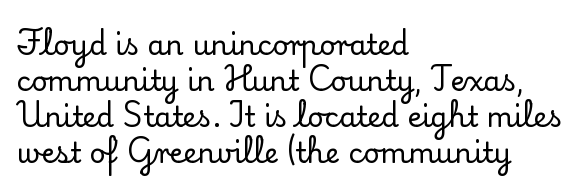
The image shows 28 px serif type, upright; set left-aligned, normal line spacing (1.28x), normal letter spacing, not underlined; low stroke contrast and a small x-height.
